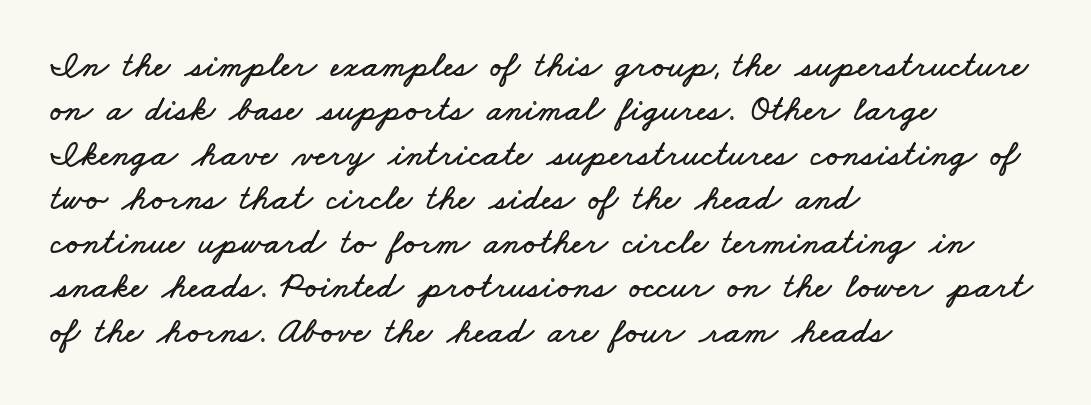
Q: Is the text underlined? A: No.
Q: How is the paragraph aligned? A: Left-aligned.
Q: Is the spacing between letters normal or unusually wide? A: Normal.
Q: Width (condensed, normal, or wide)? A: Wide.
Q: Stroke contrast? A: Low.
Q: x-height? A: Small.
Q: Monospaced? A: No.
